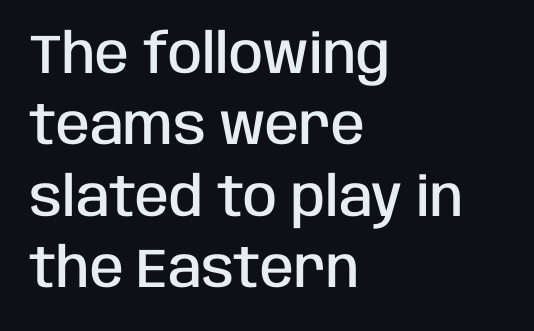
Q: Is the text bold? A: Semi-bold.
Q: Is the text italic (slanted)? A: No, it is upright.
Q: Is the typeface a serif or a sans-serif typeface? A: Sans-serif.
Q: Is the text underlined? A: No.
Q: How is the paragraph aligned? A: Left-aligned.
Q: Is the spacing between letters normal or unusually wide? A: Normal.
Q: Is the spacing between lines tight, normal or loose? A: Normal.
Q: Width (condensed, normal, or wide)? A: Condensed.
Q: Stroke contrast? A: Low.
Q: x-height? A: Large.
Q: Monospaced? A: No.
